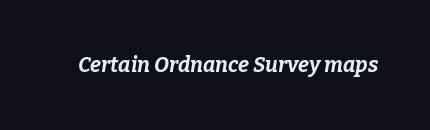
Q: Is the text bold? A: Yes.
Q: Is the text italic (slanted)? A: Yes, it leans right by about 9 degrees.
Q: Is the text underlined? A: No.
Q: Is the spacing between letters normal or unusually wide? A: Normal.
